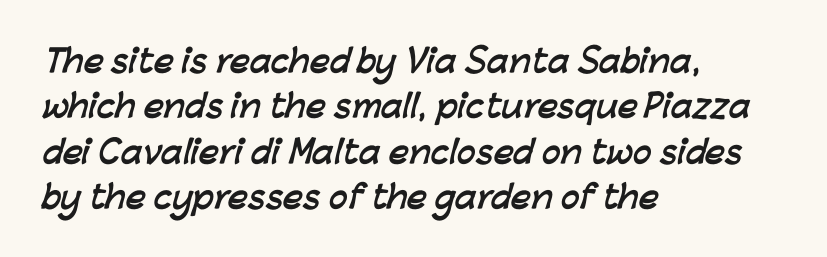
{"serif": "no", "bold": "yes", "weight": "semibold", "width": "normal", "stroke_contrast": "low", "x_height": "medium", "monospaced": "no", "underline": "no", "align": "left", "line_spacing": "normal", "line_spacing_ratio": 1.46, "letter_spacing": "normal", "letter_spacing_em": 0.0, "glyph_px": 31}
